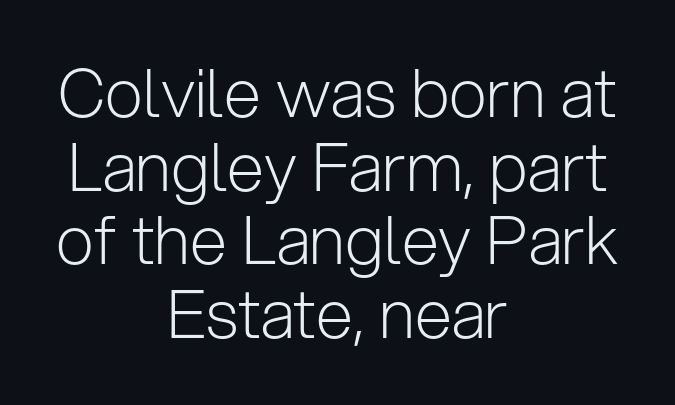
Q: Is the text bold? A: No.
Q: Is the text italic (slanted)? A: No, it is upright.
Q: Is the typeface a serif or a sans-serif typeface? A: Sans-serif.
Q: Is the text underlined? A: No.
Q: How is the paragraph aligned? A: Centered.
Q: Is the spacing between letters normal or unusually wide? A: Normal.
Q: Is the spacing between lines tight, normal or loose? A: Tight.
Q: Width (condensed, normal, or wide)? A: Normal.
Q: Stroke contrast? A: Low.
Q: x-height? A: Medium.
Q: Monospaced? A: No.
